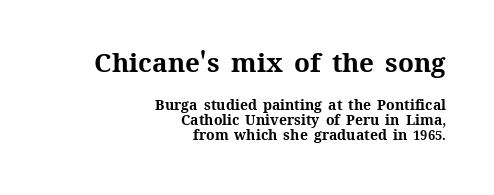
Q: Is the text bold? A: Yes.
Q: Is the text italic (slanted)? A: No, it is upright.
Q: Is the text underlined? A: No.
Q: How is the paragraph aligned? A: Right-aligned.
Q: Is the spacing between letters normal or unusually wide? A: Normal.
Q: Is the spacing between lines tight, normal or loose? A: Tight.
Q: Which block of text is set in a larger size, the first (top) or the second (bottom)? A: The first (top) one.
